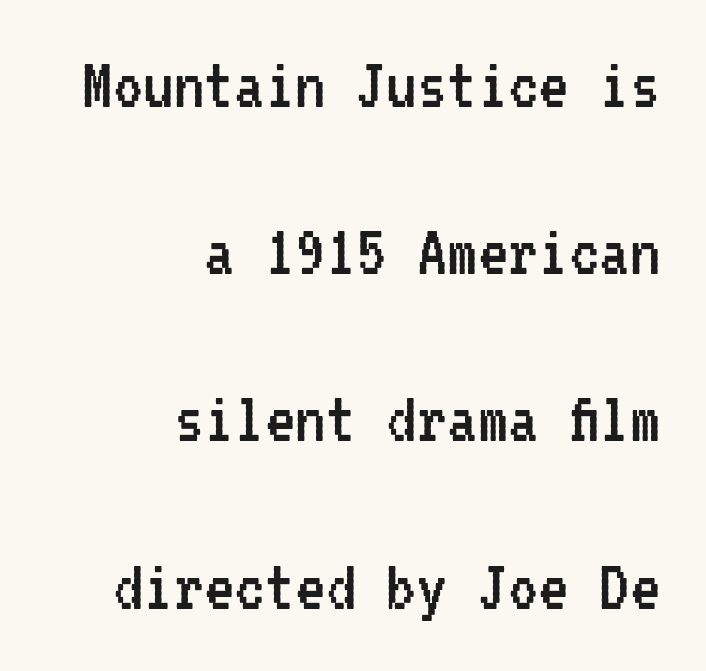
Q: Is the text bold? A: No.
Q: Is the text italic (slanted)? A: No, it is upright.
Q: Is the typeface a serif or a sans-serif typeface? A: Sans-serif.
Q: Is the text underlined? A: No.
Q: How is the paragraph aligned? A: Right-aligned.
Q: Is the spacing between letters normal or unusually wide? A: Normal.
Q: Is the spacing between lines tight, normal or loose? A: Loose.
Q: Width (condensed, normal, or wide)? A: Condensed.
Q: Stroke contrast? A: Low.
Q: x-height? A: Medium.
Q: Monospaced? A: Yes.
